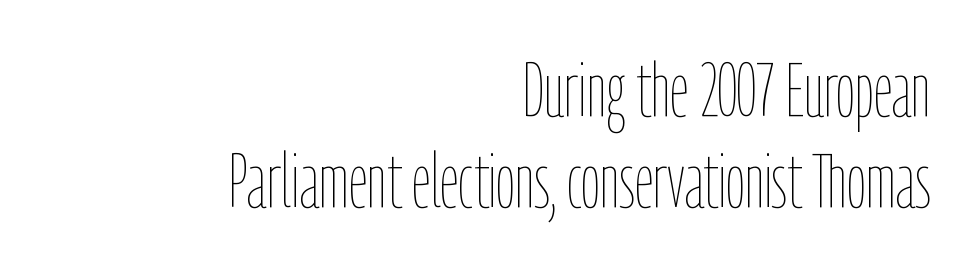
Q: Is the text bold? A: No.
Q: Is the text italic (slanted)? A: No, it is upright.
Q: Is the text underlined? A: No.
Q: How is the paragraph aligned? A: Right-aligned.
Q: Is the spacing between letters normal or unusually wide? A: Normal.
Q: Width (condensed, normal, or wide)? A: Condensed.
Q: Stroke contrast? A: Low.
Q: x-height? A: Medium.
Q: Monospaced? A: No.
